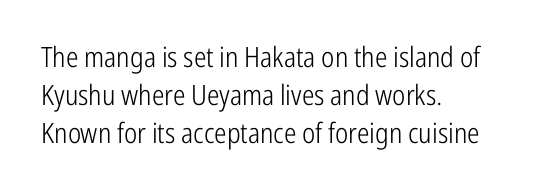
These lines are rendered in a variable-pitch font. The lettering stays uniformly vertical, giving the passage a roman look. Compared with typical paragraphs, the rows here are spaced about the same. Tracking here is standard; glyphs follow each other at the usual distance. The passage is arranged the way most books set body copy — flush left.
